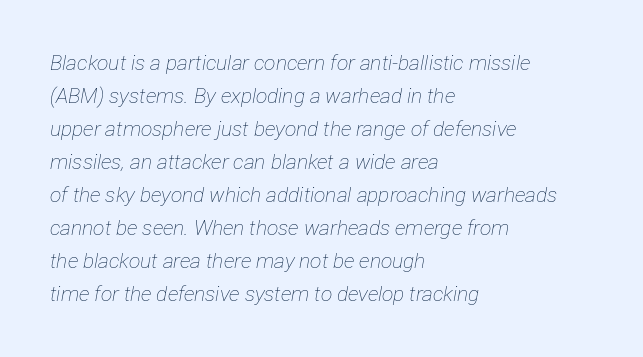
{"italic": "yes", "lean": "right", "slant_degrees": 12, "bold": "no", "underline": "no", "align": "left", "line_spacing": "normal", "line_spacing_ratio": 1.57, "letter_spacing": "normal", "letter_spacing_em": 0.0, "glyph_px": 21}
